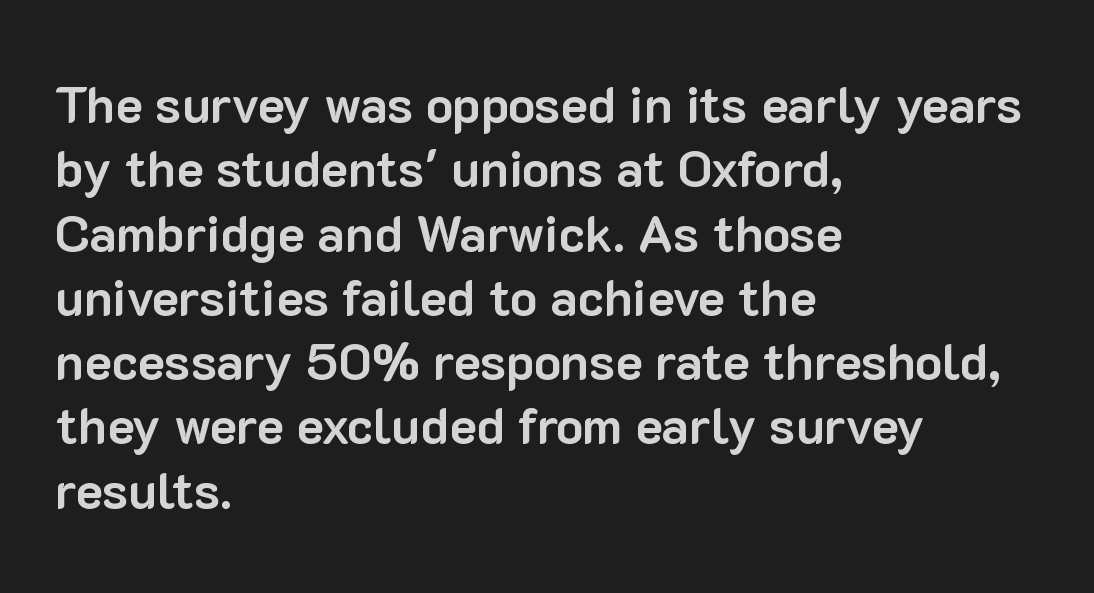
The image shows 51 px bold sans-serif type, upright; set left-aligned, normal line spacing (1.26x), normal letter spacing, not underlined; low stroke contrast and a medium x-height.
